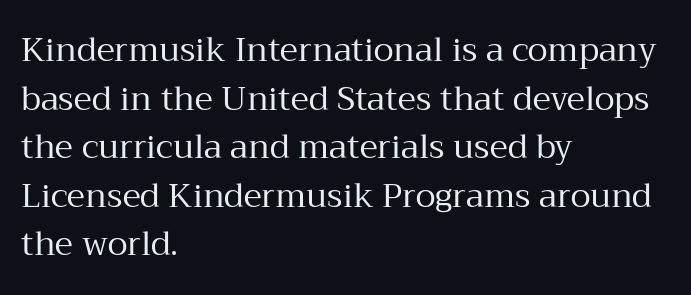
Q: Is the text bold? A: No.
Q: Is the text italic (slanted)? A: No, it is upright.
Q: Is the typeface a serif or a sans-serif typeface? A: Serif.
Q: Is the text underlined? A: No.
Q: How is the paragraph aligned? A: Left-aligned.
Q: Is the spacing between letters normal or unusually wide? A: Normal.
Q: Is the spacing between lines tight, normal or loose? A: Normal.
Q: Width (condensed, normal, or wide)? A: Normal.
Q: Stroke contrast? A: Medium.
Q: x-height? A: Medium.
Q: Monospaced? A: No.
